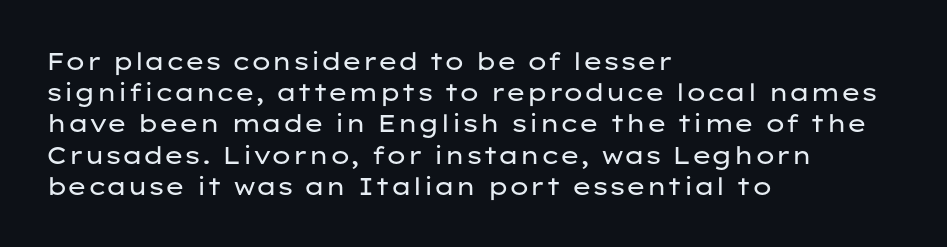
The ragged edge is on the right, which tells us the setting is flush left. The passage shown is not underscored anywhere. These lines were composed using upright roman letters. This sample uses plain, unmodified letter spacing. Reading down the column, the eye jumps a familiar distance to each next line.
